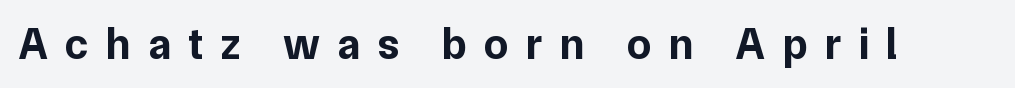
This is sans-serif lettering, the kind often seen on screens and signage. Every stem runs plumb, perpendicular to the baseline. The passage shown is typed in a proportional face where columns would drift. Bold? Absolutely — the strokes are thick and heavy.
